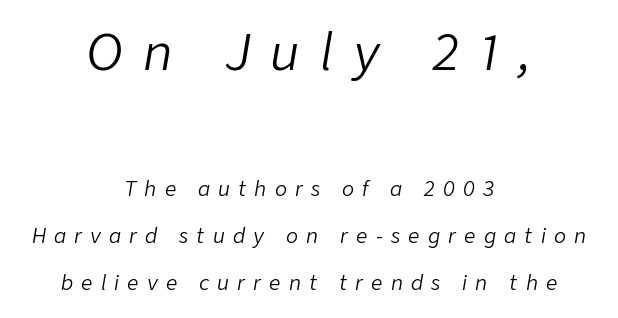
{"italic": "yes", "lean": "right", "slant_degrees": 9, "bold": "no", "weight": "light", "width": "normal", "stroke_contrast": "low", "x_height": "medium", "monospaced": "no", "underline": "no", "align": "center", "line_spacing": "loose", "line_spacing_ratio": 2.35, "letter_spacing": "wide", "letter_spacing_em": 0.41, "larger_block": "first", "size_ratio": 2.45, "glyph_px": 49}
